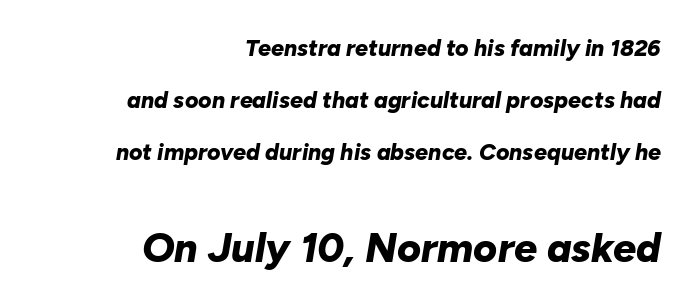
{"italic": "yes", "lean": "right", "slant_degrees": 10, "bold": "yes", "weight": "bold", "width": "normal", "stroke_contrast": "low", "x_height": "medium", "monospaced": "no", "underline": "no", "align": "right", "line_spacing": "loose", "line_spacing_ratio": 2.26, "letter_spacing": "normal", "letter_spacing_em": 0.0, "larger_block": "second", "size_ratio": 1.78, "glyph_px": 41}
